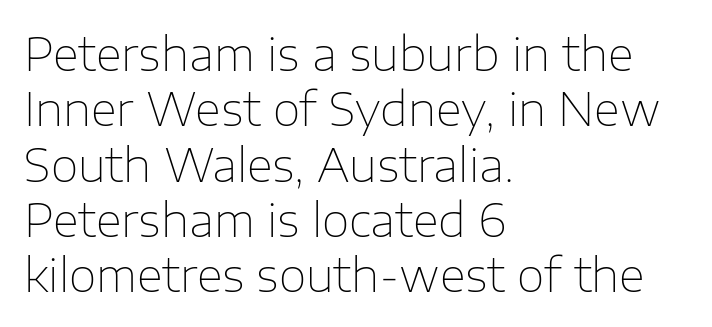
Check under the words: just untouched page. Is the stroke heavy? The answer is a plain regular-or-lighter. Proportional: the letters do not fall into vertical columns. Tracking value appears to be zero — textbook default spacing. The rendering anchors every line to the left-hand side. The text was rendered using a sans face with plain stroke endings.
